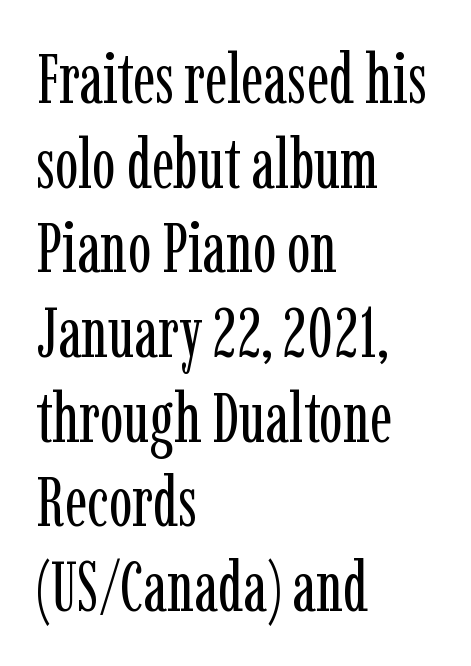
Nothing unusual about the tracking: characters are spaced as the font intends. Each stroke keeps to a modest, everyday thickness or less. Here the designer chose a conventional face with non-uniform glyph widths. Old-style or modern, the face here clearly has serifs. Notice how the passage keeps a crisp vertical edge on the left only.
